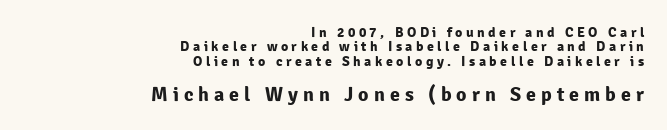
Q: Is the text bold? A: Yes.
Q: Is the text italic (slanted)? A: No, it is upright.
Q: Is the text underlined? A: No.
Q: How is the paragraph aligned? A: Right-aligned.
Q: Is the spacing between letters normal or unusually wide? A: Unusually wide.
Q: Is the spacing between lines tight, normal or loose? A: Tight.
Q: Which block of text is set in a larger size, the first (top) or the second (bottom)? A: The second (bottom) one.
